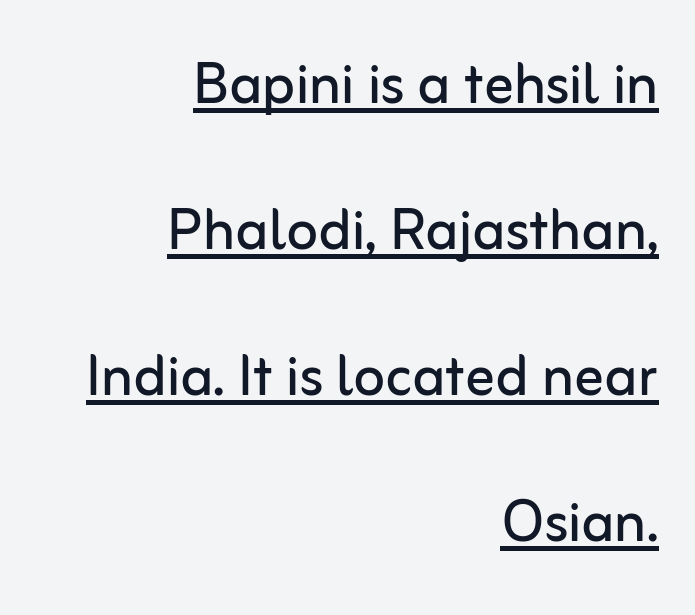
{"serif": "no", "italic": "no", "bold": "no", "weight": "regular", "width": "normal", "stroke_contrast": "low", "x_height": "medium", "monospaced": "no", "underline": "yes", "align": "right", "line_spacing": "loose", "line_spacing_ratio": 2.0, "letter_spacing": "normal", "letter_spacing_em": 0.0, "glyph_px": 73}
